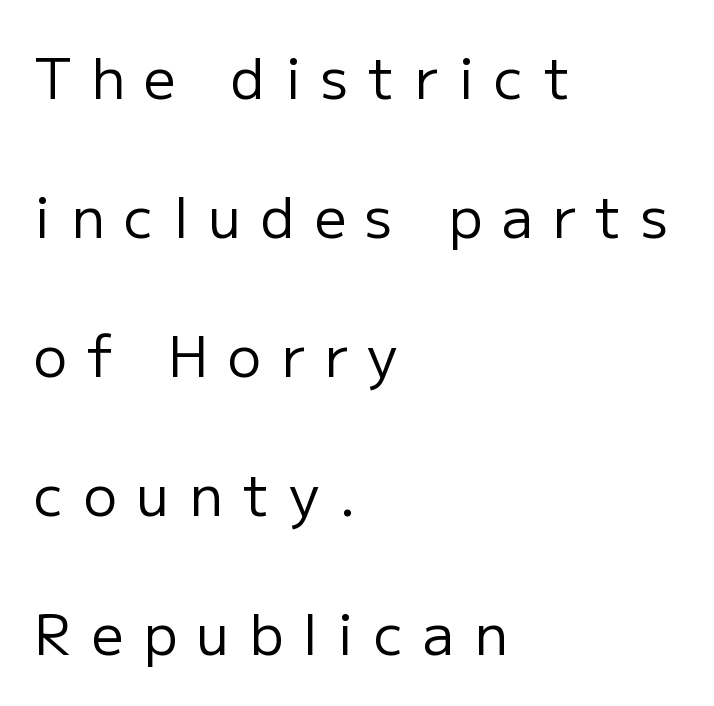
The image shows 56 px regular-weight sans-serif type, upright; set left-aligned, loose line spacing (2.48x), unusually wide letter spacing (+0.35 em), not underlined; low stroke contrast and a medium x-height.
